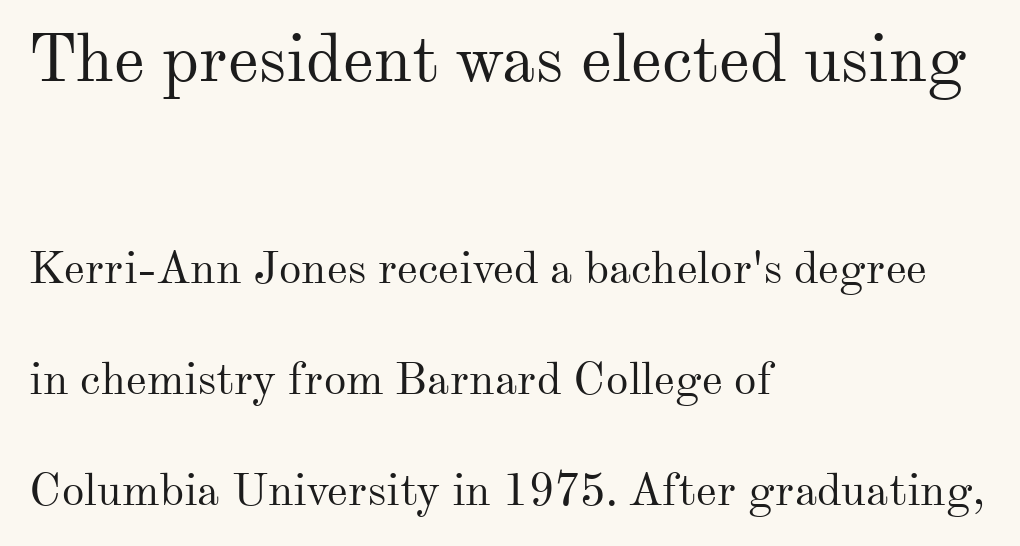
Q: Is the text bold? A: No.
Q: Is the text italic (slanted)? A: No, it is upright.
Q: Is the typeface a serif or a sans-serif typeface? A: Serif.
Q: Is the text underlined? A: No.
Q: How is the paragraph aligned? A: Left-aligned.
Q: Is the spacing between letters normal or unusually wide? A: Normal.
Q: Is the spacing between lines tight, normal or loose? A: Loose.
Q: Which block of text is set in a larger size, the first (top) or the second (bottom)? A: The first (top) one.
Q: Width (condensed, normal, or wide)? A: Normal.
Q: Stroke contrast? A: Medium.
Q: x-height? A: Small.
Q: Monospaced? A: No.
